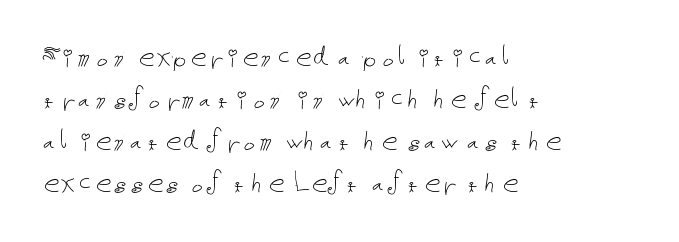
{"italic": "no", "bold": "no", "weight": "thin", "width": "normal", "stroke_contrast": "low", "x_height": "medium", "underline": "no", "align": "left", "line_spacing": "normal", "line_spacing_ratio": 1.35, "letter_spacing": "normal", "letter_spacing_em": 0.0, "glyph_px": 31}
